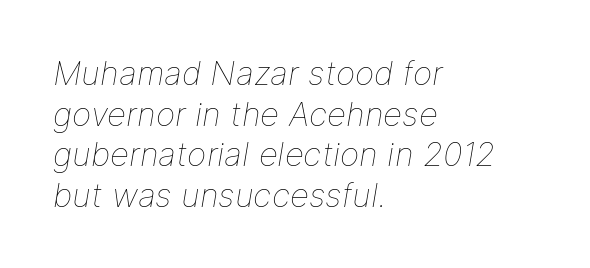
{"italic": "yes", "lean": "right", "slant_degrees": 9, "bold": "no", "weight": "thin", "width": "normal", "stroke_contrast": "low", "x_height": "medium", "monospaced": "no", "underline": "no", "align": "left", "line_spacing_ratio": 1.23, "letter_spacing": "normal", "letter_spacing_em": 0.0, "glyph_px": 33}
